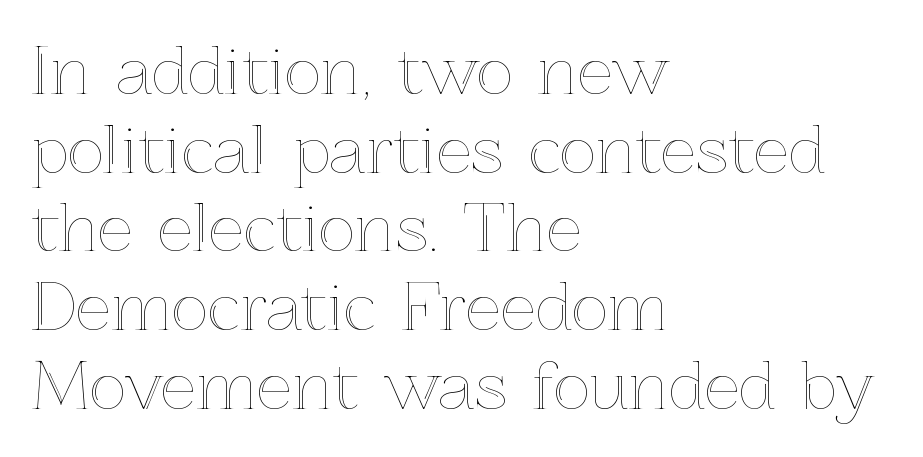
The image shows 63 px text type, upright; set left-aligned, normal line spacing (1.25x), normal letter spacing, not underlined; a medium x-height.
